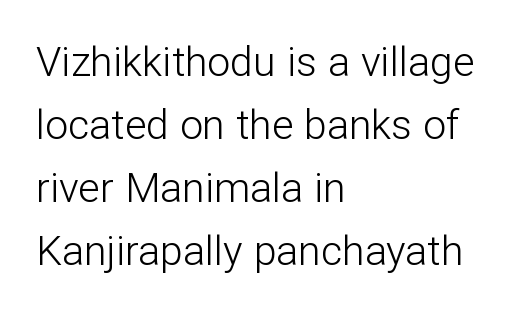
The image shows 41 px light sans-serif type, upright; set left-aligned, normal line spacing (1.54x), normal letter spacing, not underlined; low stroke contrast and a medium x-height.
